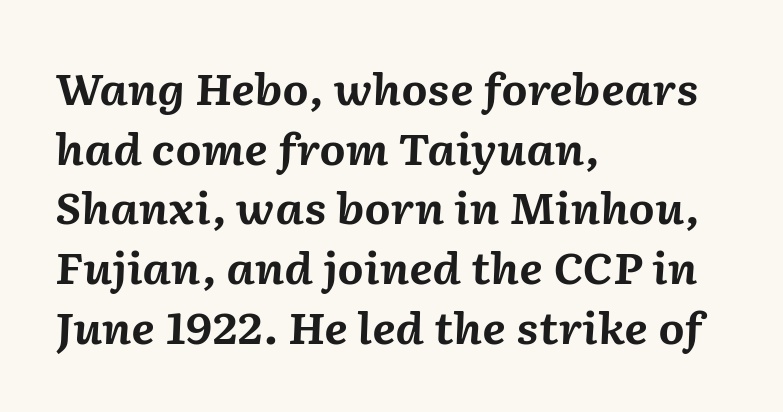
This sample has the flowing, uneven cadence of proportional lettering. Nobody drew a line under any word here. On the weight axis this lands at bold, roughly 700. Every character sits at an angle, as italics do.
